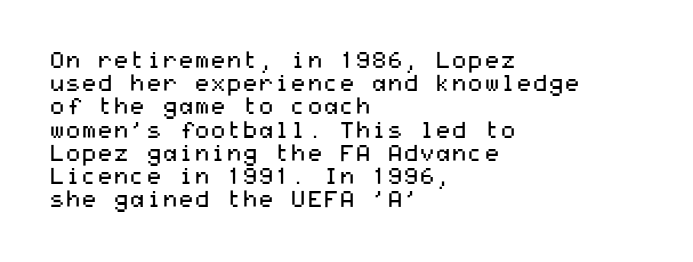
{"italic": "no", "bold": "no", "underline": "no", "align": "left", "line_spacing": "tight", "line_spacing_ratio": 1.01, "letter_spacing": "normal", "letter_spacing_em": 0.0, "glyph_px": 23}
